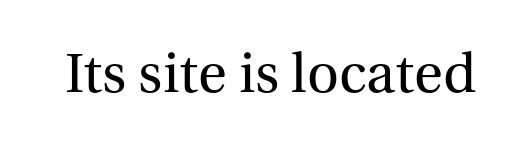
{"serif": "yes", "italic": "no", "bold": "no", "weight": "regular", "width": "normal", "stroke_contrast": "medium", "x_height": "medium", "monospaced": "no", "underline": "no", "letter_spacing": "normal", "letter_spacing_em": 0.0, "glyph_px": 59}
